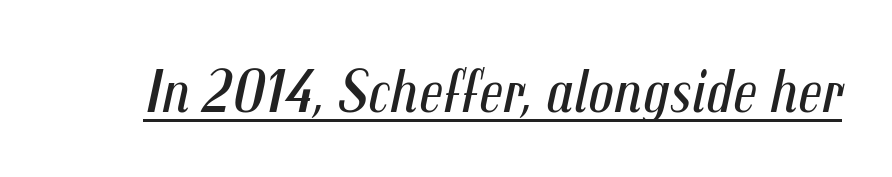
Q: Is the text bold? A: No.
Q: Is the text italic (slanted)? A: Yes, it leans right by about 12 degrees.
Q: Is the text underlined? A: Yes.
Q: Is the spacing between letters normal or unusually wide? A: Normal.
Q: Width (condensed, normal, or wide)? A: Condensed.
Q: Stroke contrast? A: Medium.
Q: x-height? A: Medium.
Q: Monospaced? A: No.
